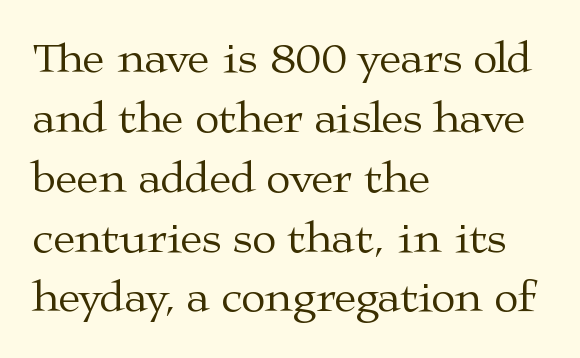
Q: Is the text bold? A: No.
Q: Is the text italic (slanted)? A: No, it is upright.
Q: Is the typeface a serif or a sans-serif typeface? A: Serif.
Q: Is the text underlined? A: No.
Q: How is the paragraph aligned? A: Left-aligned.
Q: Is the spacing between letters normal or unusually wide? A: Normal.
Q: Is the spacing between lines tight, normal or loose? A: Normal.
Q: Width (condensed, normal, or wide)? A: Wide.
Q: Stroke contrast? A: Medium.
Q: x-height? A: Medium.
Q: Monospaced? A: No.
